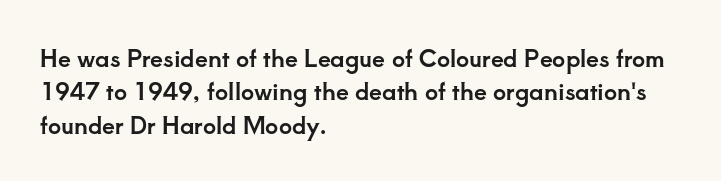
Q: Is the text italic (slanted)? A: No, it is upright.
Q: Is the text underlined? A: No.
Q: How is the paragraph aligned? A: Left-aligned.
Q: Is the spacing between letters normal or unusually wide? A: Normal.
Q: Is the spacing between lines tight, normal or loose? A: Normal.
